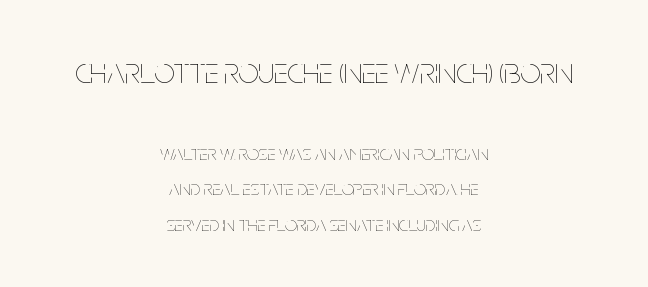
Q: Is the text bold? A: No.
Q: Is the text italic (slanted)? A: No, it is upright.
Q: Is the text underlined? A: No.
Q: How is the paragraph aligned? A: Centered.
Q: Is the spacing between letters normal or unusually wide? A: Normal.
Q: Is the spacing between lines tight, normal or loose? A: Normal.
Q: Which block of text is set in a larger size, the first (top) or the second (bottom)? A: The first (top) one.
Q: Width (condensed, normal, or wide)? A: Condensed.
Q: Stroke contrast? A: Low.
Q: x-height? A: Large.
Q: Monospaced? A: No.
